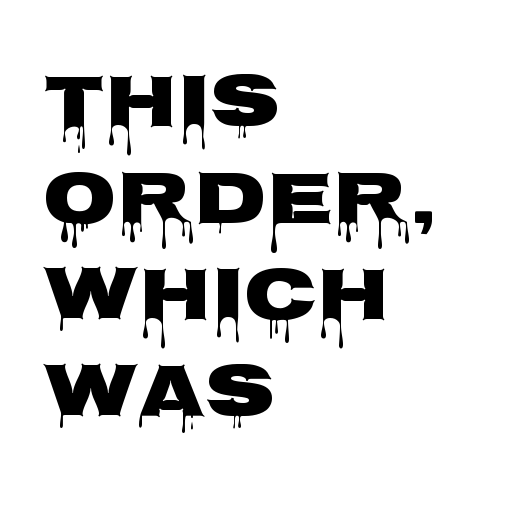
Q: Is the text italic (slanted)? A: No, it is upright.
Q: Is the typeface a serif or a sans-serif typeface? A: Sans-serif.
Q: Is the text underlined? A: No.
Q: How is the paragraph aligned? A: Left-aligned.
Q: Is the spacing between letters normal or unusually wide? A: Normal.
Q: Is the spacing between lines tight, normal or loose? A: Normal.
Q: Width (condensed, normal, or wide)? A: Wide.
Q: Stroke contrast? A: Low.
Q: x-height? A: Large.
Q: Monospaced? A: No.
